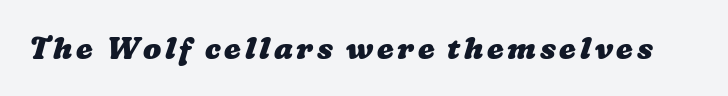
{"bold": "yes", "weight": "heavy", "width": "wide", "stroke_contrast": "low", "x_height": "medium", "monospaced": "no", "underline": "no", "glyph_px": 30}
